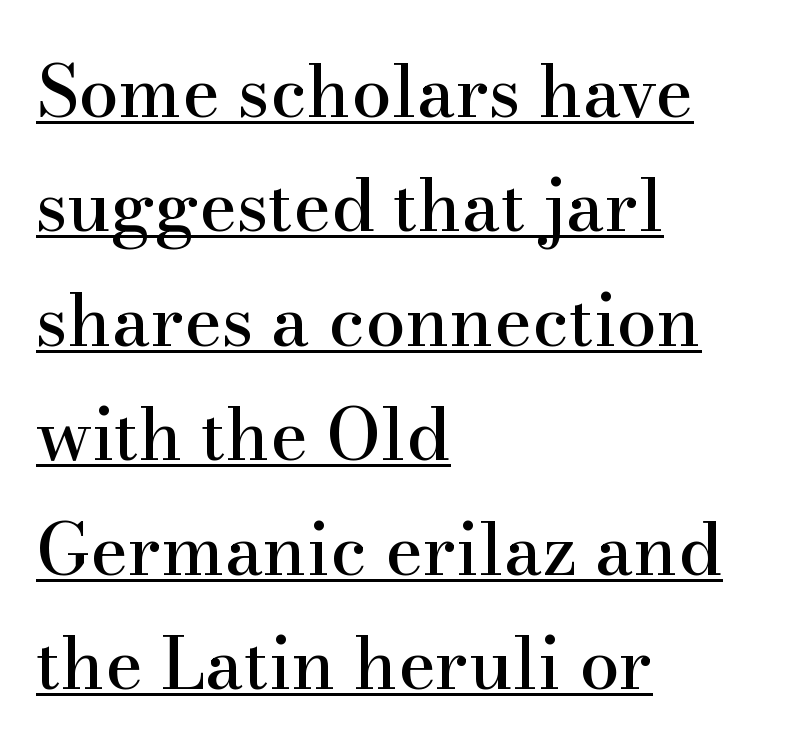
{"serif": "yes", "italic": "no", "width": "normal", "stroke_contrast": "high", "x_height": "small", "monospaced": "no", "underline": "yes", "align": "left", "line_spacing": "normal", "line_spacing_ratio": 1.59, "letter_spacing": "normal", "letter_spacing_em": 0.0, "glyph_px": 72}
